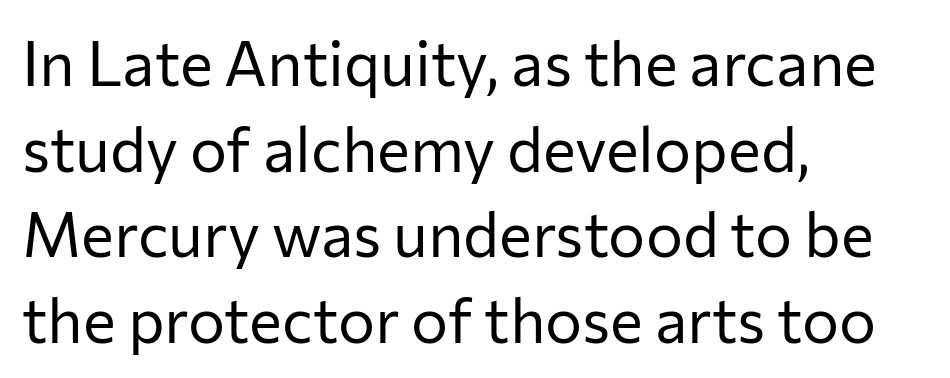
{"serif": "no", "italic": "no", "bold": "no", "weight": "regular", "width": "normal", "stroke_contrast": "low", "x_height": "medium", "monospaced": "no", "underline": "no", "align": "left", "line_spacing": "normal", "line_spacing_ratio": 1.38, "letter_spacing": "normal", "letter_spacing_em": 0.0, "glyph_px": 62}
